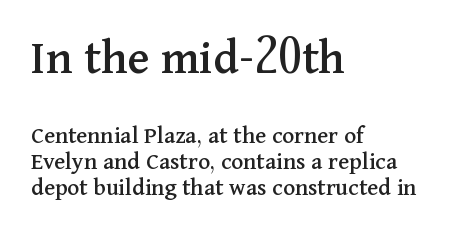
The words here are not underlined. Line beginnings align vertically; line endings do not. What kind of face is this? One with serifs. Between one letter and the next there's only the usual sliver of space. Is this a fixed-width face? No — the glyphs have proportional, varying widths.
